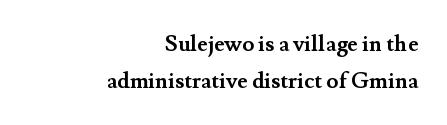
The image shows 22 px bold type, upright; set right-aligned, normal line spacing (1.67x), normal letter spacing, not underlined.
